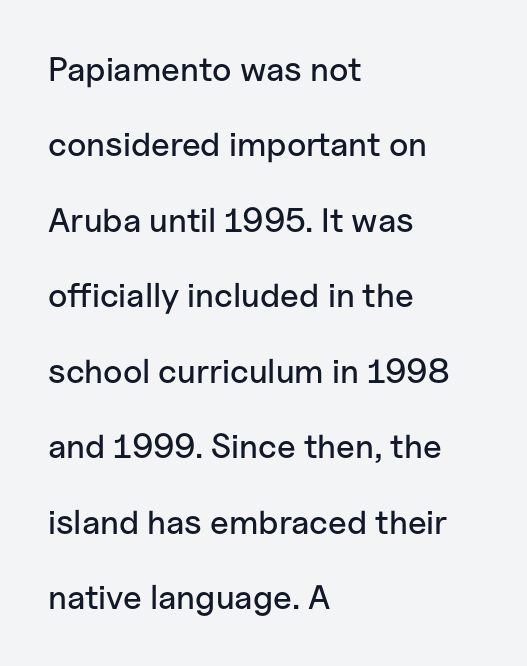
{"serif": "no", "italic": "no", "width": "normal", "stroke_contrast": "low", "x_height": "medium", "monospaced": "no", "underline": "no", "align": "left", "line_spacing": "loose", "line_spacing_ratio": 2.22, "letter_spacing": "normal", "letter_spacing_em": 0.0, "glyph_px": 34}
